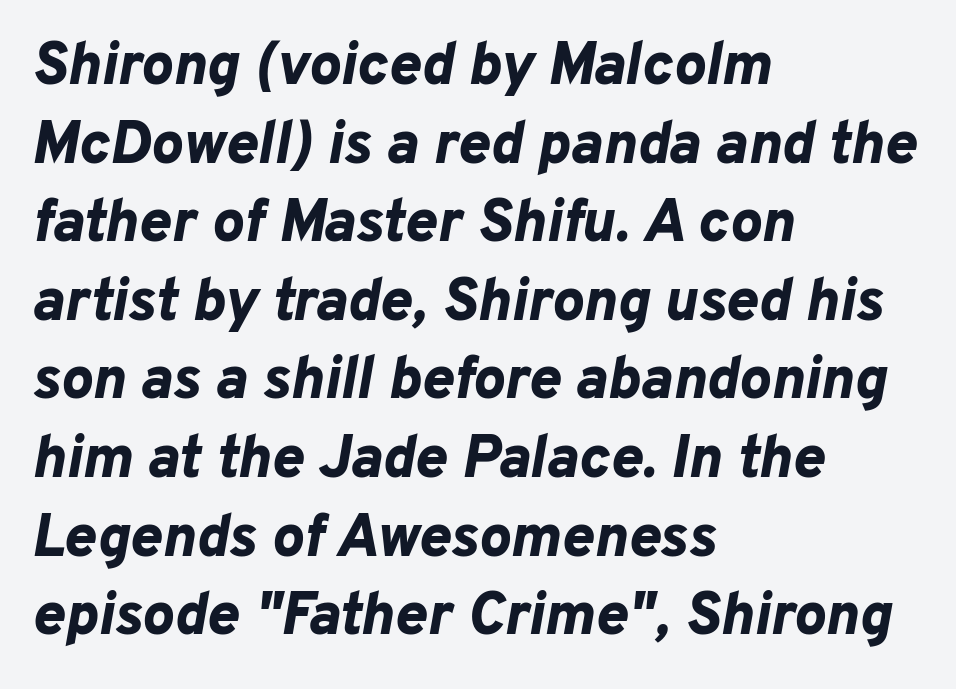
{"italic": "yes", "lean": "right", "slant_degrees": 10, "bold": "yes", "weight": "bold", "width": "normal", "stroke_contrast": "low", "x_height": "medium", "monospaced": "no", "underline": "no", "align": "left", "line_spacing": "normal", "line_spacing_ratio": 1.31, "letter_spacing": "normal", "letter_spacing_em": 0.0, "glyph_px": 60}
